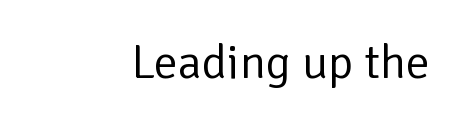
Q: Is the text bold? A: No.
Q: Is the text italic (slanted)? A: No, it is upright.
Q: Is the typeface a serif or a sans-serif typeface? A: Sans-serif.
Q: Is the text underlined? A: No.
Q: Is the spacing between letters normal or unusually wide? A: Normal.
Q: Width (condensed, normal, or wide)? A: Normal.
Q: Stroke contrast? A: Low.
Q: x-height? A: Medium.
Q: Monospaced? A: No.
